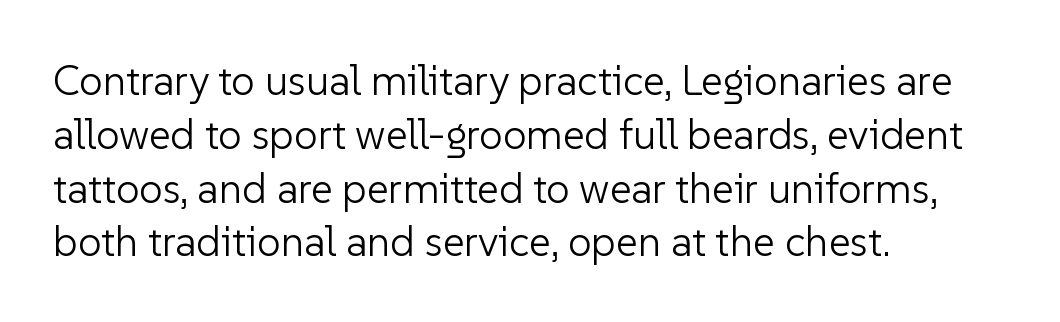
The image shows 42 px light sans-serif type, upright; set left-aligned, normal line spacing (1.28x), normal letter spacing, not underlined; low stroke contrast and a medium x-height.
